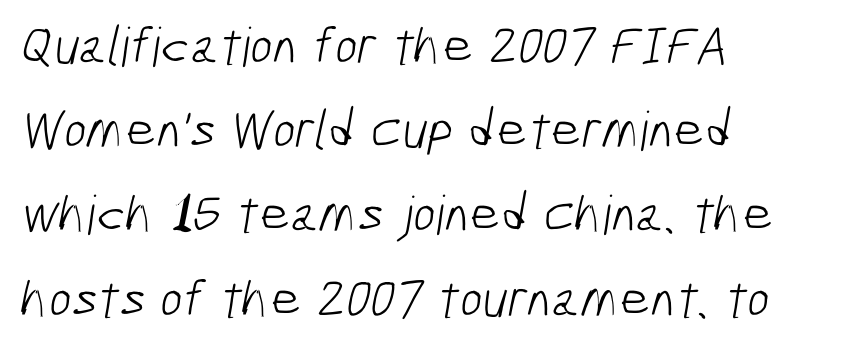
{"serif": "no", "bold": "no", "weight": "light", "width": "condensed", "stroke_contrast": "low", "x_height": "medium", "monospaced": "no", "underline": "no", "align": "left", "line_spacing": "normal", "line_spacing_ratio": 1.56, "letter_spacing": "normal", "letter_spacing_em": 0.0, "glyph_px": 54}
